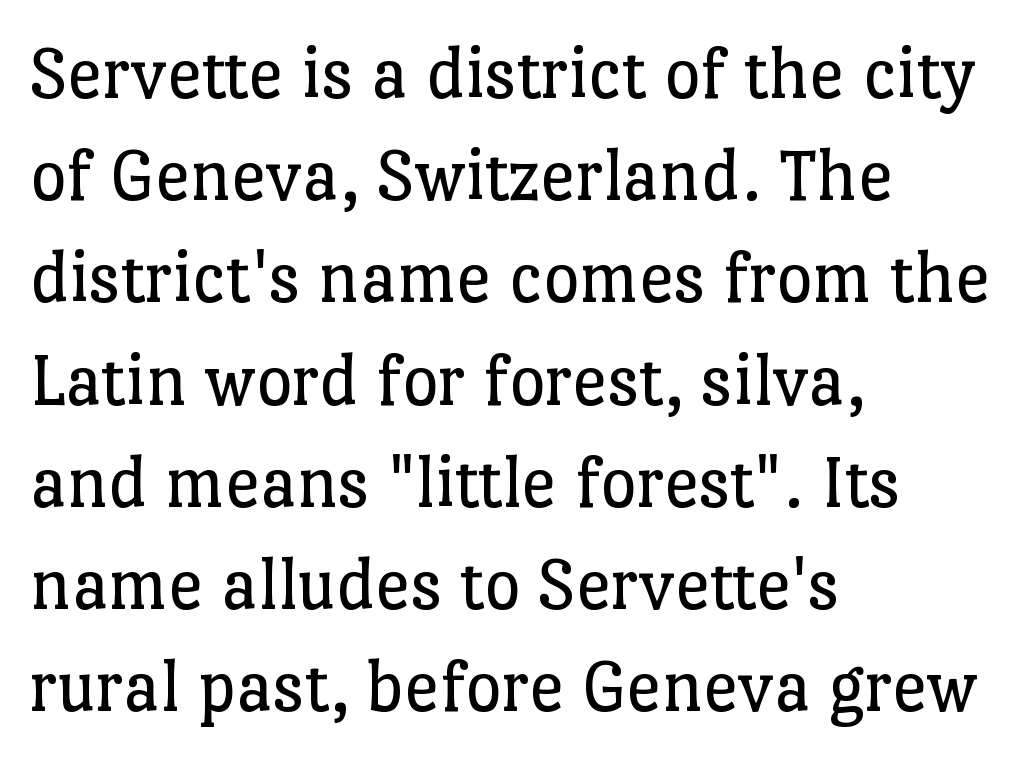
{"serif": "yes", "italic": "no", "bold": "no", "weight": "regular", "width": "normal", "stroke_contrast": "low", "x_height": "medium", "monospaced": "no", "underline": "no", "align": "left", "line_spacing": "normal", "line_spacing_ratio": 1.31, "letter_spacing": "normal", "letter_spacing_em": 0.0, "glyph_px": 78}
